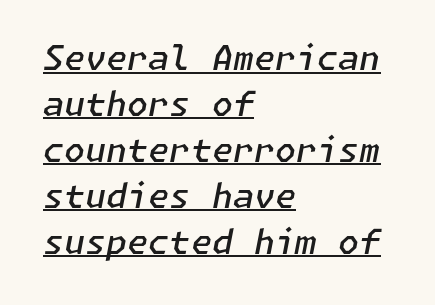
The image shows 34 px semibold type, italic (leaning right); set left-aligned, normal line spacing (1.35x), normal letter spacing, underlined; low stroke contrast and a medium x-height.
